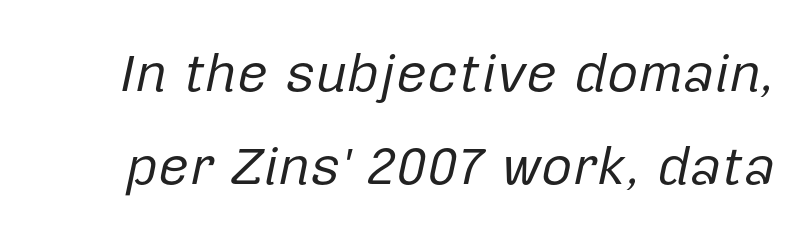
The image shows 54 px regular-weight type, italic (leaning right); set line spacing 1.72x, normal letter spacing, not underlined; low stroke contrast and a medium x-height.
